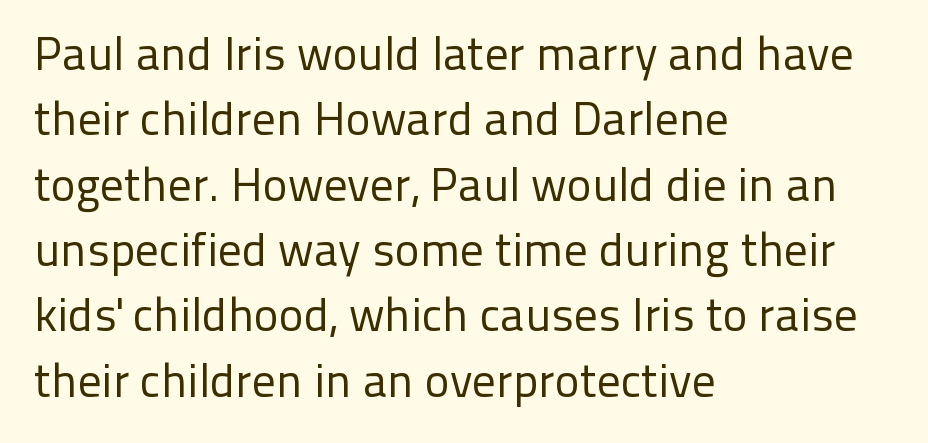
Clear beneath every line of the passage. You can tell it's not italic because the verticals are truly vertical. Does the type have serifs? No, each stem ends abruptly. Vertical spacing — default. Note the varied advance widths — an 'i' is clearly narrower than an 'm'. A student would call this left alignment; a typographer would say flush left, rag right.
